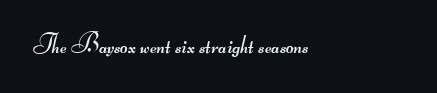
{"bold": "no", "underline": "no", "align": "left", "letter_spacing": "normal", "letter_spacing_em": 0.0, "glyph_px": 26}
